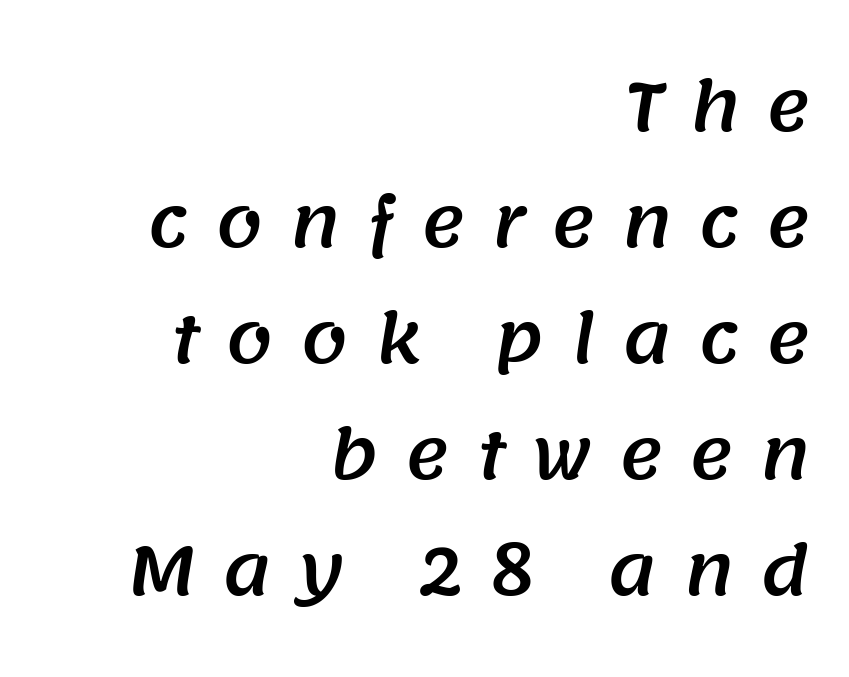
What kind of face is this? One without serifs — a sans. Varying glyph widths throughout — classic text-font behaviour. These lines stack with their right ends in a neat column. The specimen omits any rule beneath the text block's lines. These lines have a slow, spaced-out rhythm from letter to letter.
